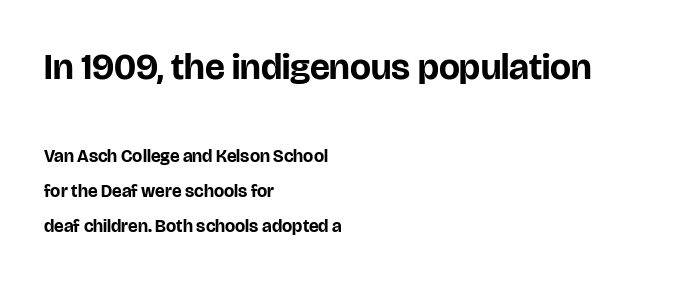
Q: Is the text bold? A: Yes.
Q: Is the text italic (slanted)? A: No, it is upright.
Q: Is the typeface a serif or a sans-serif typeface? A: Sans-serif.
Q: Is the text underlined? A: No.
Q: How is the paragraph aligned? A: Left-aligned.
Q: Is the spacing between letters normal or unusually wide? A: Normal.
Q: Is the spacing between lines tight, normal or loose? A: Loose.
Q: Which block of text is set in a larger size, the first (top) or the second (bottom)? A: The first (top) one.
Q: Width (condensed, normal, or wide)? A: Normal.
Q: Stroke contrast? A: Low.
Q: x-height? A: Large.
Q: Monospaced? A: No.
